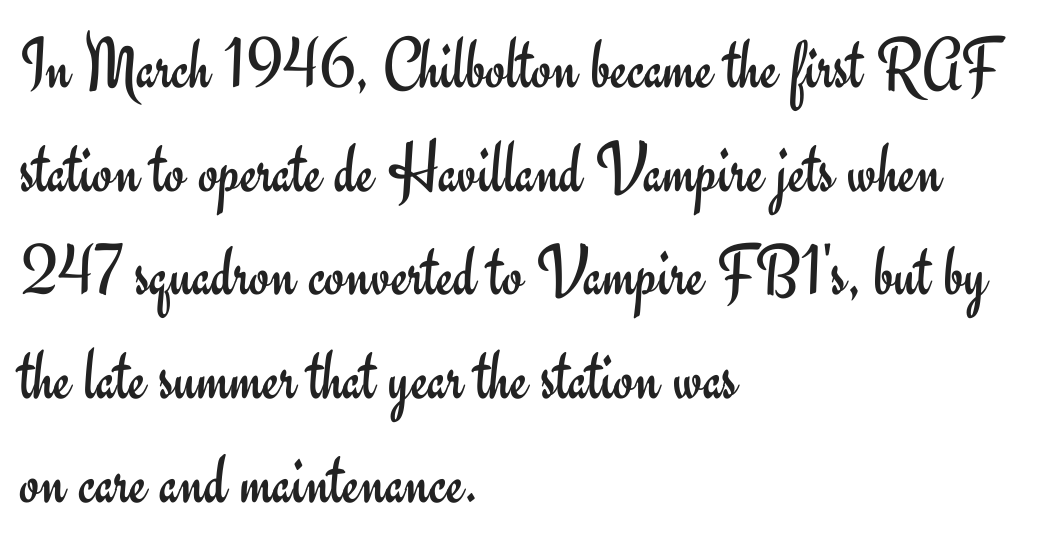
Q: Is the text bold? A: No.
Q: Is the text italic (slanted)? A: Yes.
Q: Is the typeface a serif or a sans-serif typeface? A: Sans-serif.
Q: Is the text underlined? A: No.
Q: How is the paragraph aligned? A: Left-aligned.
Q: Is the spacing between letters normal or unusually wide? A: Normal.
Q: Is the spacing between lines tight, normal or loose? A: Normal.
Q: Width (condensed, normal, or wide)? A: Normal.
Q: Stroke contrast? A: Low.
Q: x-height? A: Small.
Q: Monospaced? A: No.
